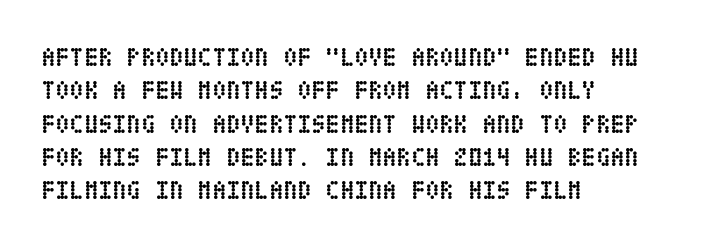
The image shows 26 px bold type, upright; set left-aligned, normal line spacing (1.28x), normal letter spacing, not underlined.
